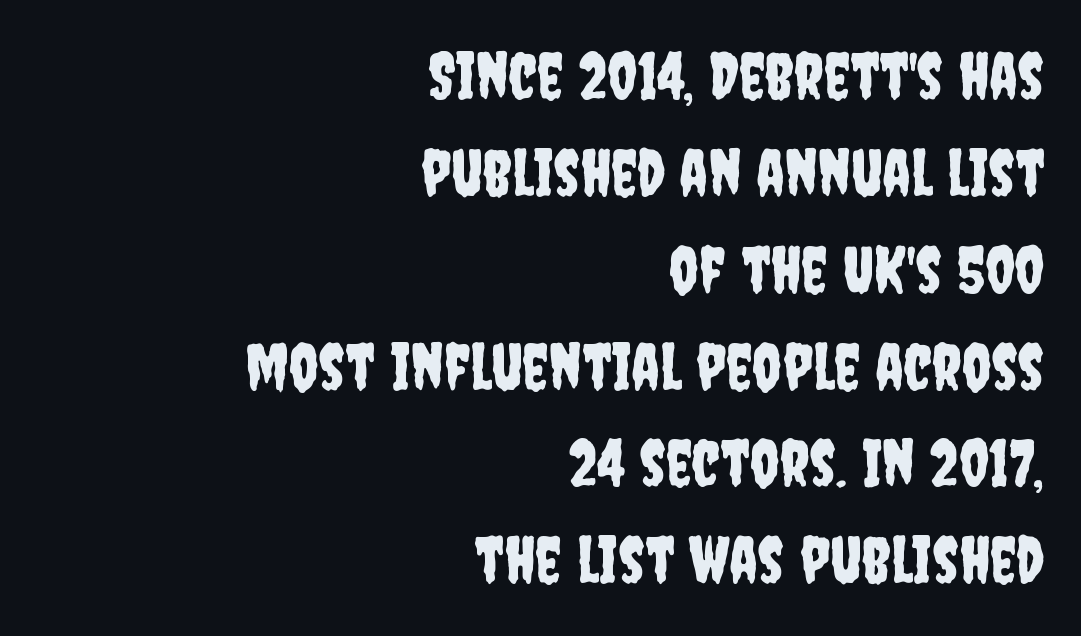
The rendering uses natural spacing where letterforms have individual widths. Right-aligned paragraph, ragged on the left. Ordinary non-slanted type is in use. Does the type have serifs? No, each stem ends abruptly.
